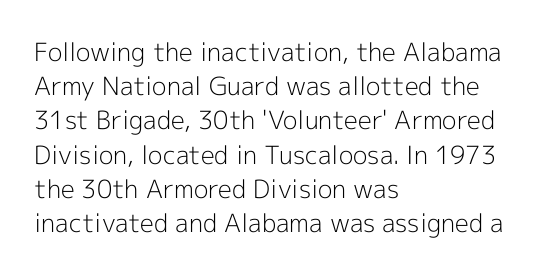
The area under the type is left untouched. A roman cut, with each character standing at attention. Observe the ordinary spacing: letters are neighbours, not strangers. Notice how the passage keeps a crisp vertical edge on the left only.
